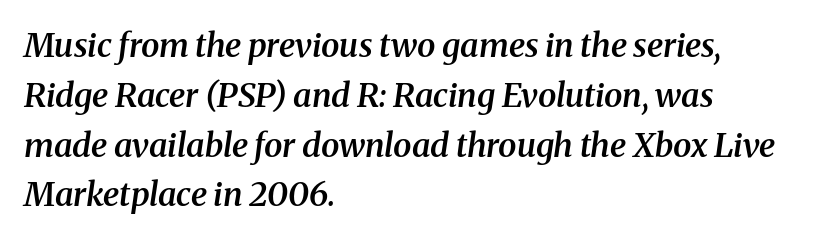
{"serif": "yes", "italic": "yes", "lean": "right", "slant_degrees": 8, "bold": "semi", "weight": "semibold", "width": "normal", "stroke_contrast": "medium", "x_height": "medium", "monospaced": "no", "underline": "no", "align": "left", "line_spacing": "normal", "line_spacing_ratio": 1.51, "letter_spacing": "normal", "letter_spacing_em": 0.0, "glyph_px": 33}
